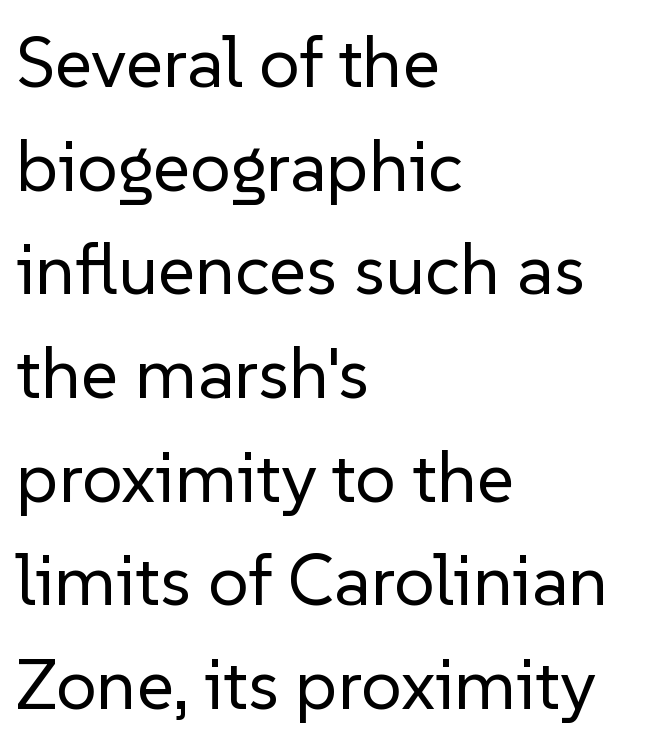
{"serif": "no", "italic": "no", "bold": "no", "weight": "regular", "width": "normal", "stroke_contrast": "low", "x_height": "medium", "monospaced": "no", "underline": "no", "align": "left", "line_spacing": "normal", "line_spacing_ratio": 1.44, "letter_spacing": "normal", "letter_spacing_em": 0.0, "glyph_px": 72}
